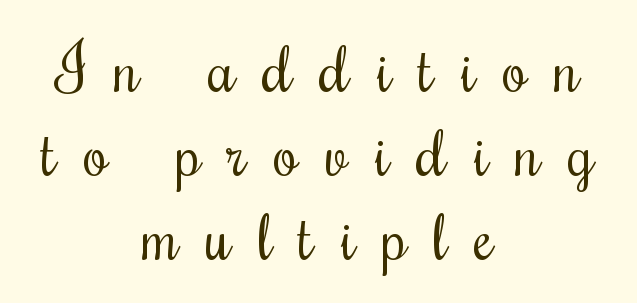
Q: Is the text bold? A: No.
Q: Is the text italic (slanted)? A: Yes.
Q: Is the typeface a serif or a sans-serif typeface? A: Serif.
Q: Is the text underlined? A: No.
Q: How is the paragraph aligned? A: Centered.
Q: Is the spacing between letters normal or unusually wide? A: Unusually wide.
Q: Is the spacing between lines tight, normal or loose? A: Normal.
Q: Width (condensed, normal, or wide)? A: Condensed.
Q: Stroke contrast? A: Medium.
Q: x-height? A: Small.
Q: Monospaced? A: No.
